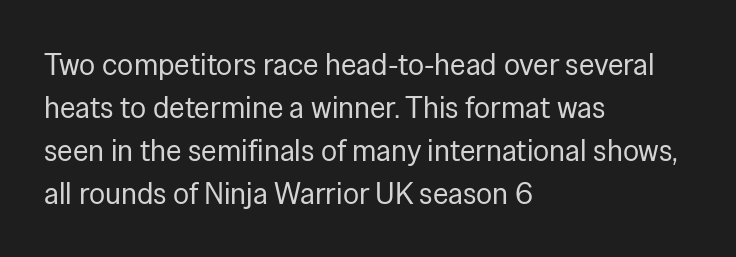
Classification — sans serif. Words appear dense and cohesive because spacing is normal. The cut favours lightness, reaching ordinary text weight at its darkest. Honestly, there is no underline to notice here at all. The space between consecutive lines is moderate.
